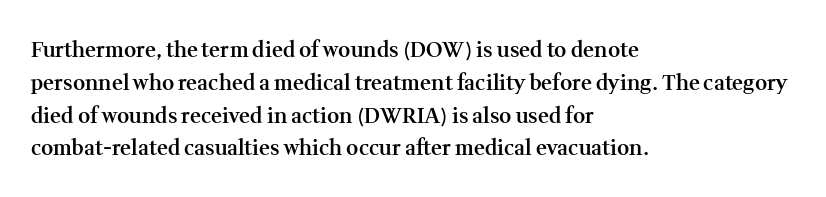
A somewhat darkened texture: the type is semibold rather than bold. Every stem runs plumb, perpendicular to the baseline. No extra tracking has been applied to these lines. A bare baseline throughout the passage. Every row of glyphs begins at an identical x-position on the left. Normally led — the rows are evenly, conventionally spaced.
